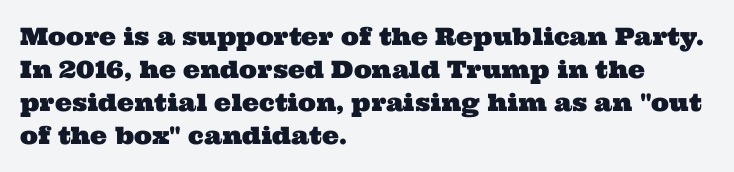
Q: Is the text underlined? A: No.
Q: How is the paragraph aligned? A: Left-aligned.
Q: Is the spacing between letters normal or unusually wide? A: Normal.
Q: Is the spacing between lines tight, normal or loose? A: Normal.
